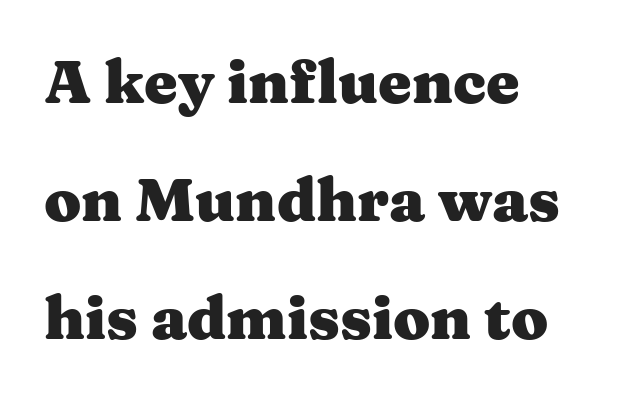
The image shows 60 px heavy, wide serif type, upright; set left-aligned, loose line spacing (1.97x), normal letter spacing, not underlined; medium stroke contrast and a medium x-height.
